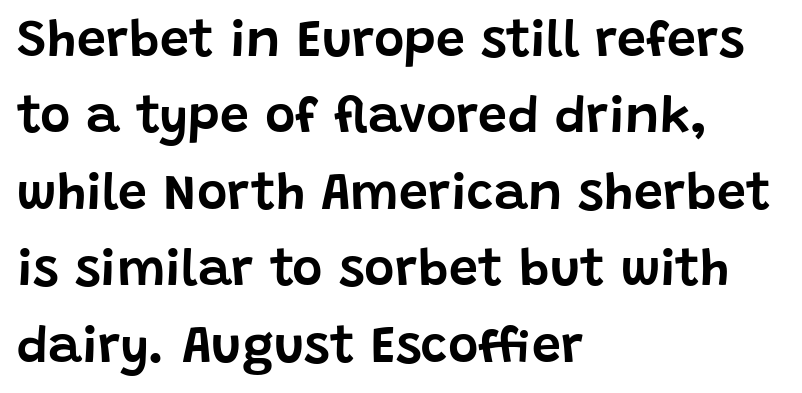
The image shows 52 px sans-serif type, upright; set left-aligned, normal line spacing (1.47x), normal letter spacing, not underlined; low stroke contrast and a large x-height.
